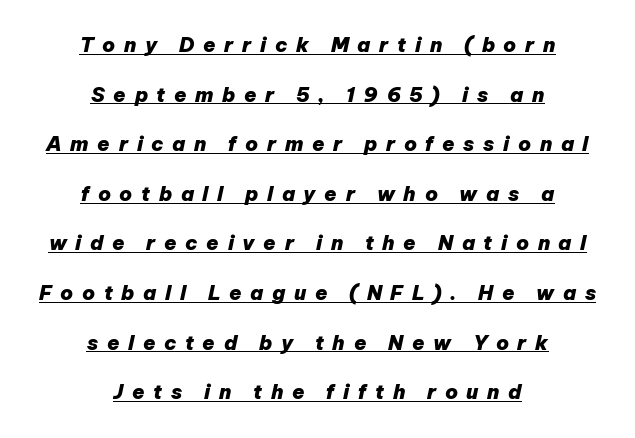
The passage shown is underscored from start to finish. Widely set lines give the paragraph a tall, airy silhouette. Emphasis-style slanted type is in use. Does the weight exceed regular? Yes, all the way to bold. Tracking here is generous; glyphs stand well apart from one another. Each line is balanced around a shared central axis.
